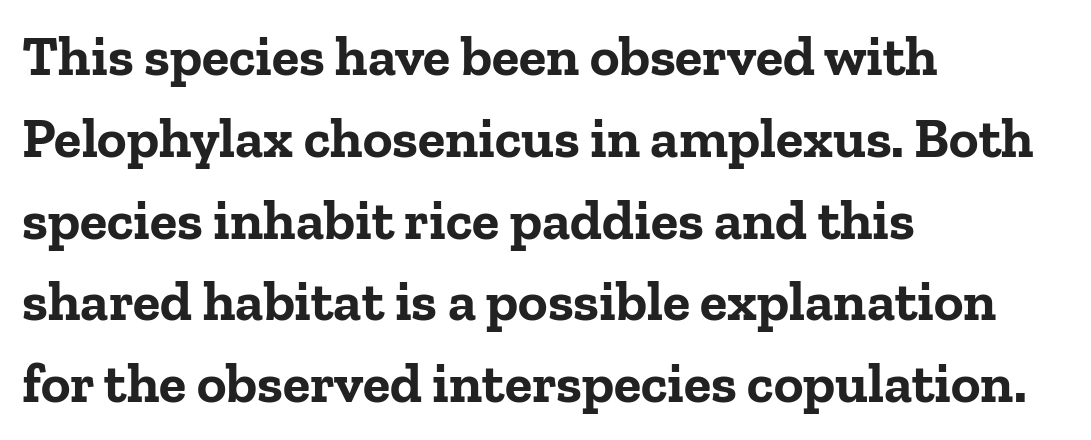
The image shows 56 px bold serif type, upright; set left-aligned, normal line spacing (1.46x), normal letter spacing, not underlined; low stroke contrast and a medium x-height.
